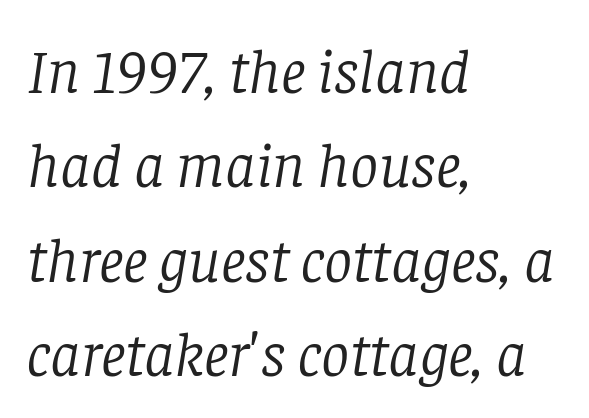
{"serif": "yes", "italic": "yes", "lean": "right", "slant_degrees": 8, "bold": "no", "weight": "light", "width": "normal", "stroke_contrast": "low", "x_height": "large", "monospaced": "no", "underline": "no", "align": "left", "line_spacing": "normal", "line_spacing_ratio": 1.5, "letter_spacing": "normal", "letter_spacing_em": 0.0, "glyph_px": 63}
